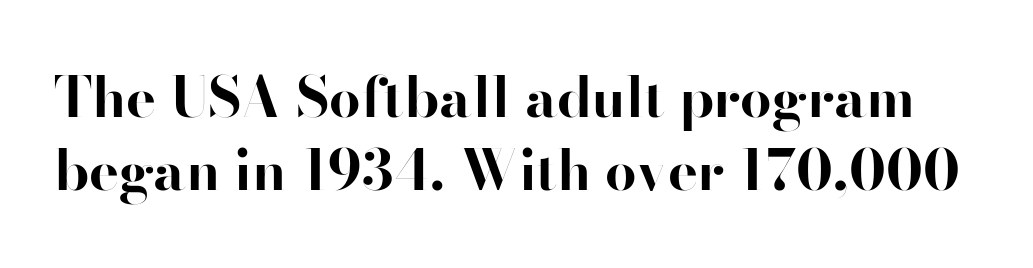
The image shows 56 px bold sans-serif type, upright; set normal line spacing (1.31x), normal letter spacing, not underlined; high stroke contrast and a small x-height.
